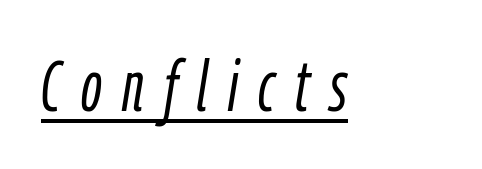
Q: Is the text bold? A: No.
Q: Is the text italic (slanted)? A: Yes, it leans right by about 9 degrees.
Q: Is the text underlined? A: Yes.
Q: Is the spacing between letters normal or unusually wide? A: Unusually wide.
Q: Width (condensed, normal, or wide)? A: Condensed.
Q: Stroke contrast? A: Low.
Q: x-height? A: Medium.
Q: Monospaced? A: No.
